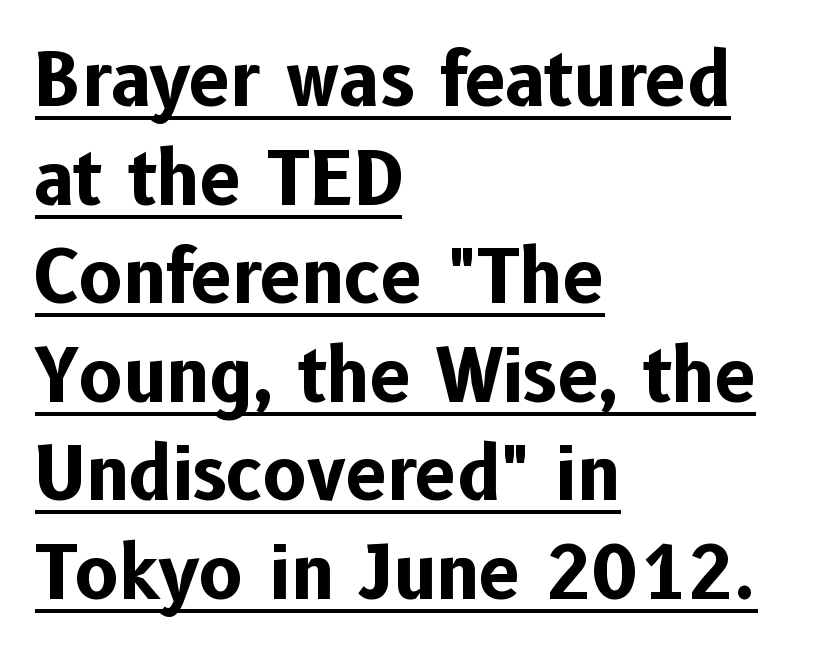
The image shows 73 px bold sans-serif type, upright; set left-aligned, normal line spacing (1.35x), normal letter spacing, underlined; low stroke contrast and a medium x-height.
